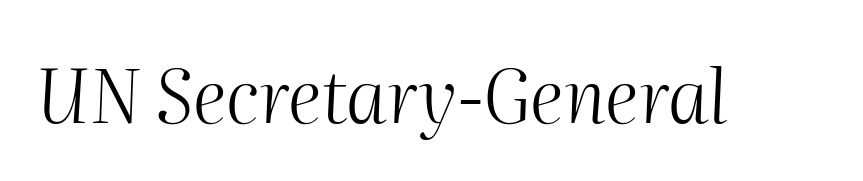
Would a proofreader flag this as italicized? Yes. A typesetter would call this proportional, since set widths differ per character. Is the stroke heavy? The answer is a plain regular-or-lighter. Observe the ordinary spacing: letters are neighbours, not strangers.
